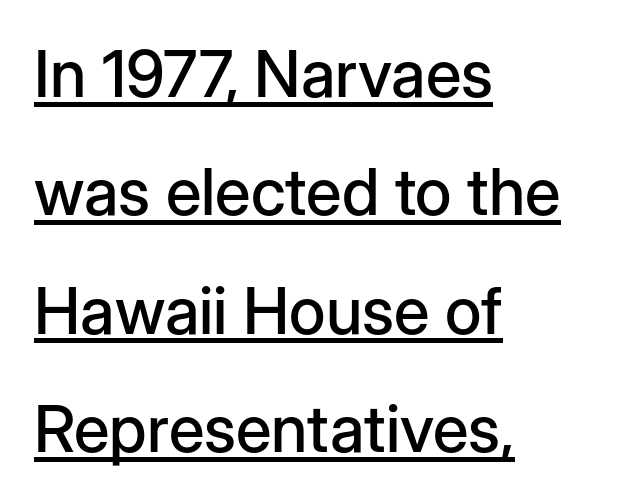
{"serif": "no", "italic": "no", "width": "normal", "stroke_contrast": "low", "x_height": "medium", "monospaced": "no", "underline": "yes", "align": "left", "line_spacing_ratio": 1.82, "letter_spacing": "normal", "letter_spacing_em": 0.0, "glyph_px": 65}
